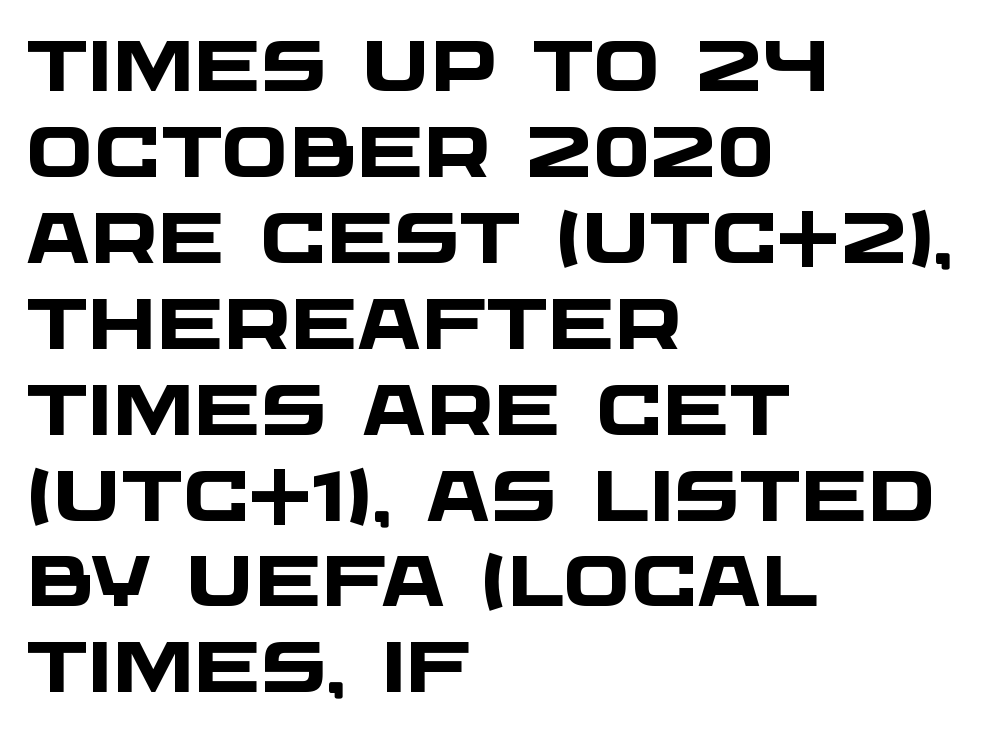
The image shows 71 px heavy, wide sans-serif type; set left-aligned, line spacing 1.21x, normal letter spacing, not underlined; low stroke contrast and a large x-height.
